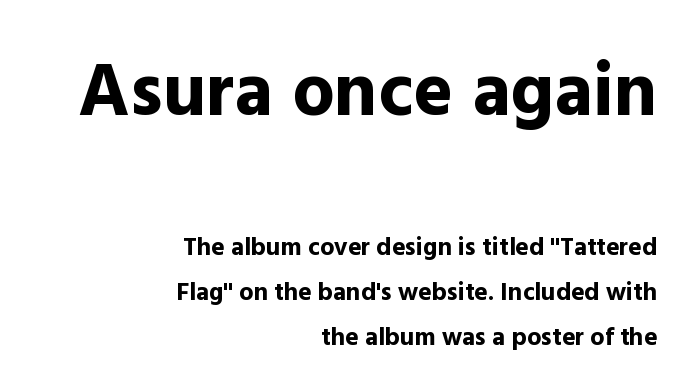
Q: Is the text bold? A: Yes.
Q: Is the text italic (slanted)? A: No, it is upright.
Q: Is the typeface a serif or a sans-serif typeface? A: Sans-serif.
Q: Is the text underlined? A: No.
Q: How is the paragraph aligned? A: Right-aligned.
Q: Is the spacing between letters normal or unusually wide? A: Normal.
Q: Which block of text is set in a larger size, the first (top) or the second (bottom)? A: The first (top) one.
Q: Width (condensed, normal, or wide)? A: Normal.
Q: x-height? A: Medium.
Q: Monospaced? A: No.
